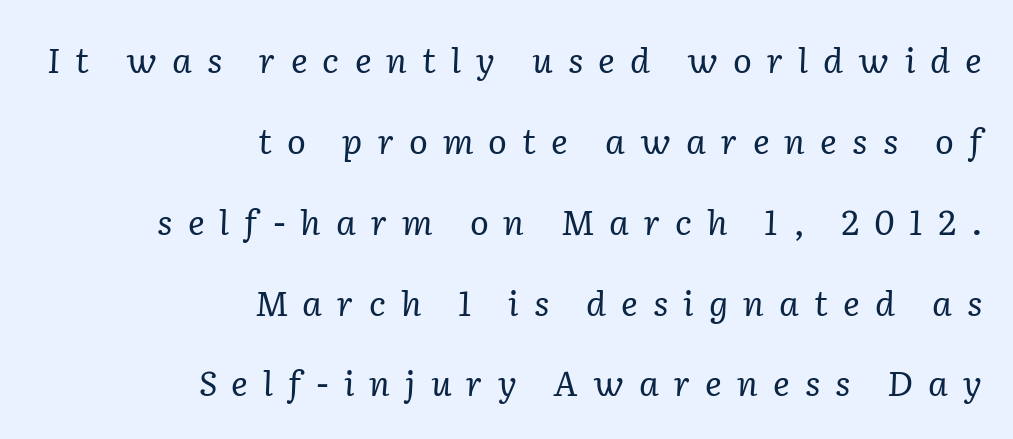
{"serif": "yes", "italic": "yes", "lean": "right", "slant_degrees": 2, "bold": "no", "weight": "regular", "width": "normal", "stroke_contrast": "low", "x_height": "medium", "monospaced": "no", "underline": "no", "align": "right", "line_spacing": "loose", "line_spacing_ratio": 2.31, "letter_spacing": "wide", "letter_spacing_em": 0.43, "glyph_px": 35}
